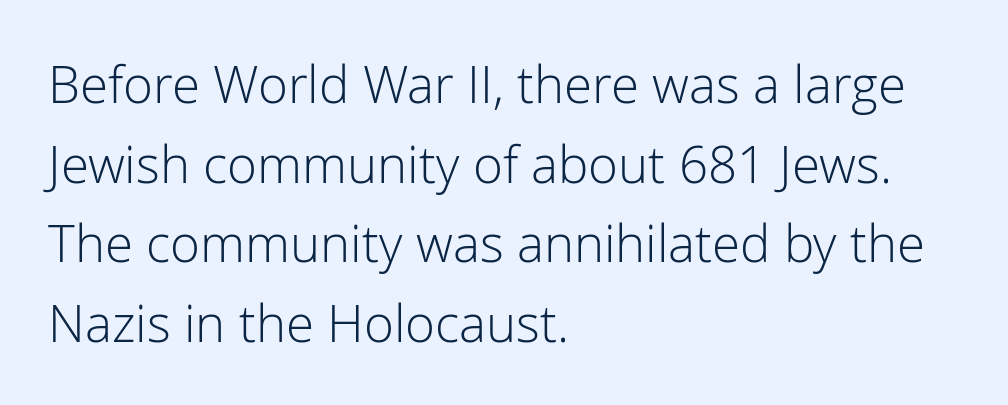
Q: Is the text bold? A: No.
Q: Is the text italic (slanted)? A: No, it is upright.
Q: Is the typeface a serif or a sans-serif typeface? A: Sans-serif.
Q: Is the text underlined? A: No.
Q: How is the paragraph aligned? A: Left-aligned.
Q: Is the spacing between letters normal or unusually wide? A: Normal.
Q: Is the spacing between lines tight, normal or loose? A: Normal.
Q: Width (condensed, normal, or wide)? A: Normal.
Q: Stroke contrast? A: Low.
Q: x-height? A: Medium.
Q: Monospaced? A: No.
